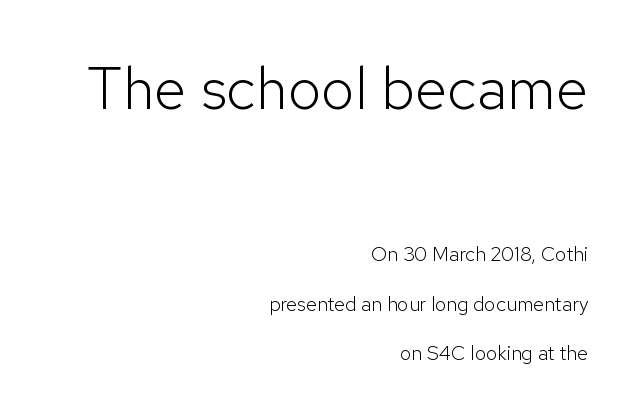
The image shows 59 px light sans-serif type, upright; set right-aligned, loose line spacing (2.46x), normal letter spacing, not underlined; the first (top) block is 2.95x larger; low stroke contrast and a medium x-height.
